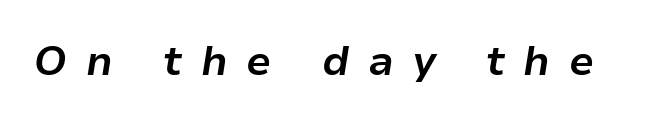
{"italic": "yes", "lean": "right", "slant_degrees": 9, "bold": "yes", "weight": "bold", "width": "normal", "stroke_contrast": "low", "x_height": "medium", "monospaced": "no", "underline": "no", "letter_spacing": "wide", "letter_spacing_em": 0.46, "glyph_px": 41}
